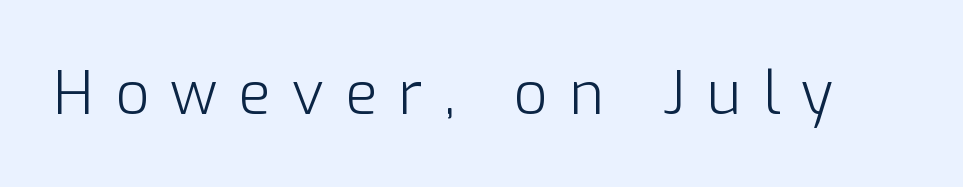
Q: Is the text bold? A: No.
Q: Is the text italic (slanted)? A: No, it is upright.
Q: Is the typeface a serif or a sans-serif typeface? A: Sans-serif.
Q: Is the text underlined? A: No.
Q: Is the spacing between letters normal or unusually wide? A: Unusually wide.
Q: Width (condensed, normal, or wide)? A: Normal.
Q: Stroke contrast? A: Low.
Q: x-height? A: Medium.
Q: Monospaced? A: No.
